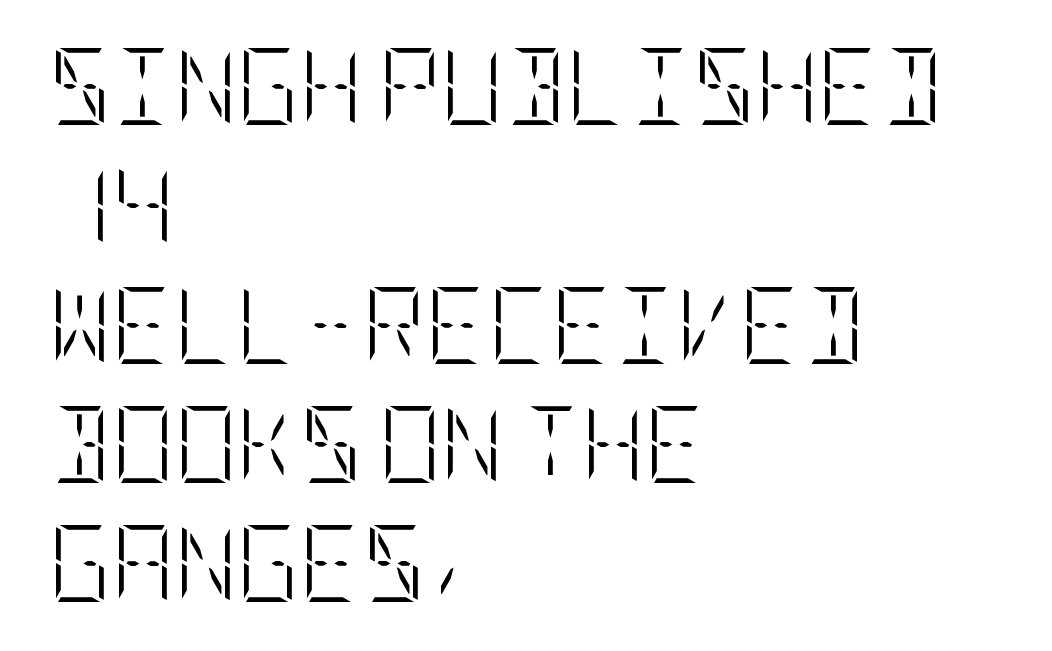
Q: Is the text bold? A: No.
Q: Is the text italic (slanted)? A: No, it is upright.
Q: Is the text underlined? A: No.
Q: How is the paragraph aligned? A: Left-aligned.
Q: Is the spacing between letters normal or unusually wide? A: Normal.
Q: Is the spacing between lines tight, normal or loose? A: Normal.
Q: Width (condensed, normal, or wide)? A: Condensed.
Q: Stroke contrast? A: Low.
Q: x-height? A: Large.
